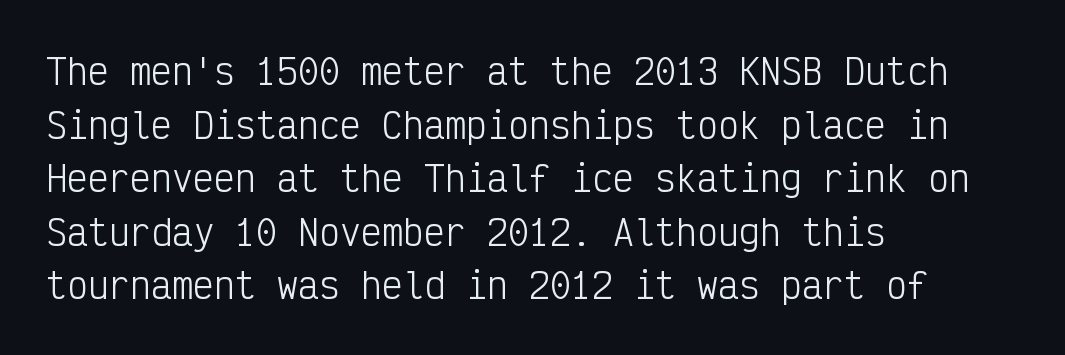
The image shows 35 px light, condensed sans-serif type, upright, monospaced; set left-aligned, normal line spacing (1.53x), normal letter spacing, not underlined; low stroke contrast and a medium x-height.
